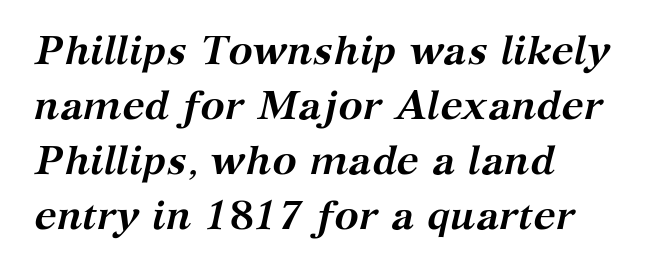
{"serif": "yes", "italic": "yes", "lean": "right", "slant_degrees": 12, "bold": "yes", "weight": "semibold", "width": "normal", "stroke_contrast": "medium", "x_height": "medium", "monospaced": "no", "underline": "no", "align": "left", "line_spacing": "normal", "line_spacing_ratio": 1.34, "letter_spacing": "normal", "letter_spacing_em": 0.0, "glyph_px": 41}
